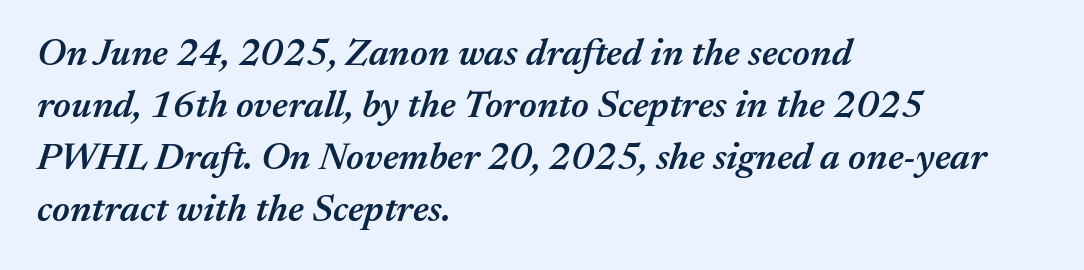
The face used here has a pronounced slope to its letters. Varying glyph widths throughout — classic text-font behaviour. Quick note: interline space is typical. This sample uses plain, unmodified letter spacing. The lines are quadded left. Underline: absent.
